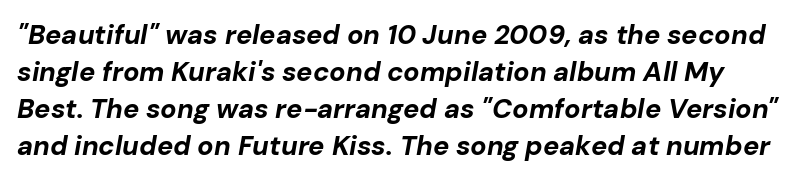
Q: Is the text bold? A: Yes.
Q: Is the text italic (slanted)? A: Yes, it leans right by about 10 degrees.
Q: Is the text underlined? A: No.
Q: Is the spacing between letters normal or unusually wide? A: Normal.
Q: Is the spacing between lines tight, normal or loose? A: Normal.
